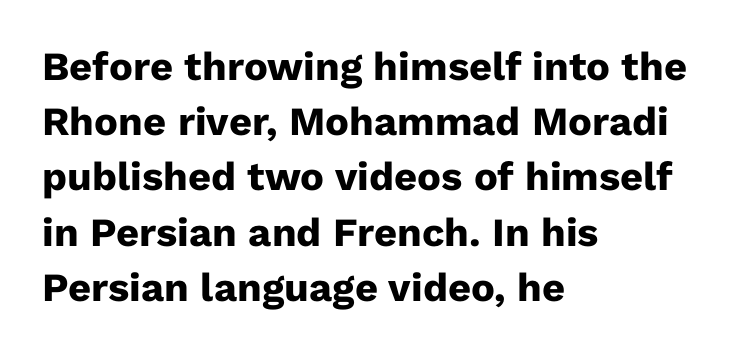
Q: Is the text bold? A: Yes.
Q: Is the text italic (slanted)? A: No, it is upright.
Q: Is the typeface a serif or a sans-serif typeface? A: Sans-serif.
Q: Is the text underlined? A: No.
Q: How is the paragraph aligned? A: Left-aligned.
Q: Is the spacing between letters normal or unusually wide? A: Normal.
Q: Is the spacing between lines tight, normal or loose? A: Normal.
Q: Width (condensed, normal, or wide)? A: Normal.
Q: Stroke contrast? A: Low.
Q: x-height? A: Medium.
Q: Monospaced? A: No.
